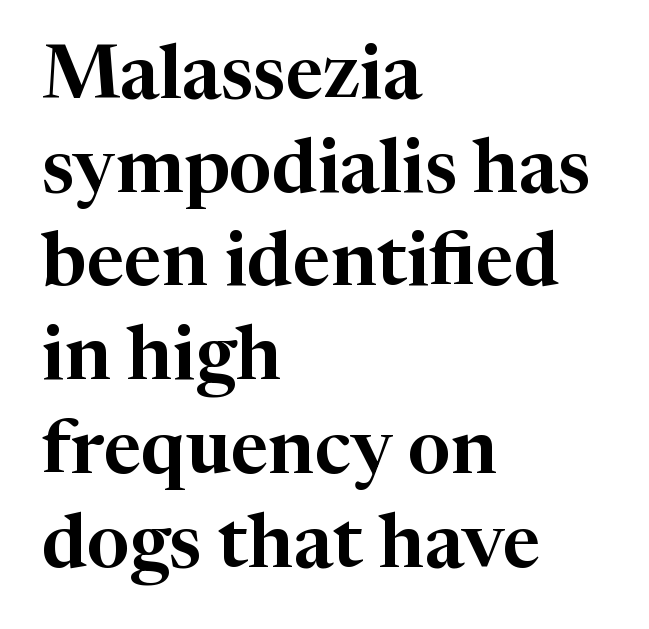
The typesetter chose a ragged-right arrangement here. A typesetter would call this leading conventional body-copy spacing. The letters stand upright; this is a roman face. Regarding serifs, this sample has them. The rendering uses natural spacing where letterforms have individual widths.
